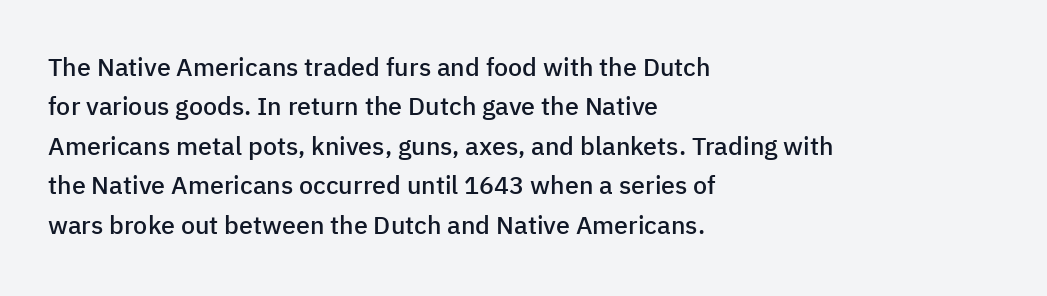
Q: Is the text bold? A: Semi-bold.
Q: Is the text italic (slanted)? A: No, it is upright.
Q: Is the text underlined? A: No.
Q: How is the paragraph aligned? A: Left-aligned.
Q: Is the spacing between letters normal or unusually wide? A: Normal.
Q: Is the spacing between lines tight, normal or loose? A: Normal.
